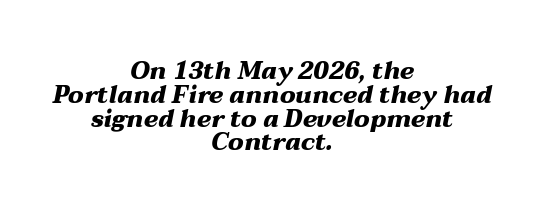
Q: Is the text bold? A: Yes.
Q: Is the text italic (slanted)? A: Yes, it leans right by about 12 degrees.
Q: Is the text underlined? A: No.
Q: How is the paragraph aligned? A: Centered.
Q: Is the spacing between letters normal or unusually wide? A: Normal.
Q: Is the spacing between lines tight, normal or loose? A: Tight.
